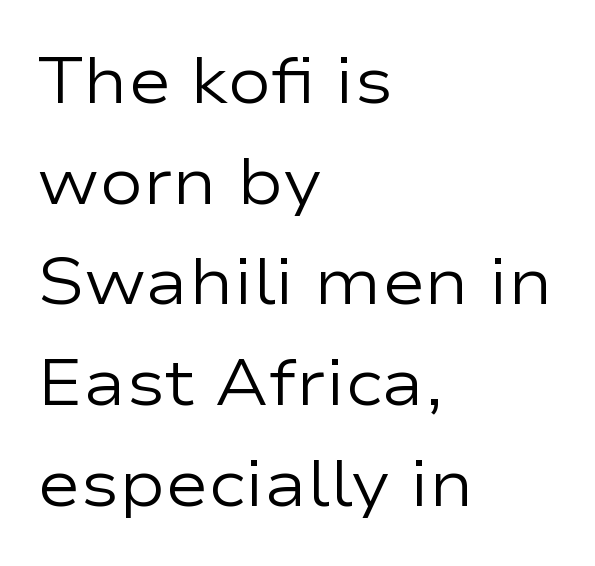
The image shows 65 px regular-weight, wide sans-serif type, upright; set left-aligned, normal line spacing (1.55x), normal letter spacing, not underlined; low stroke contrast and a medium x-height.
